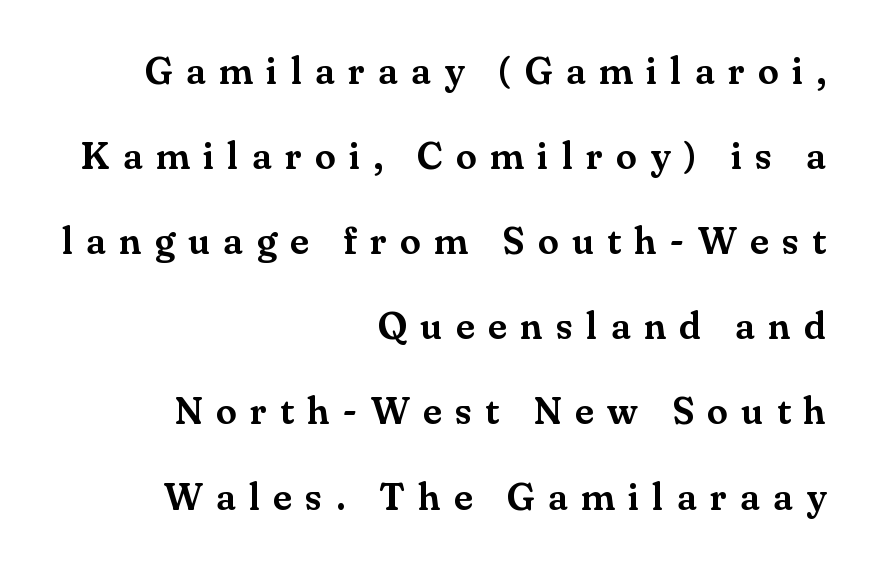
{"serif": "yes", "italic": "no", "width": "normal", "stroke_contrast": "medium", "x_height": "small", "monospaced": "no", "underline": "no", "align": "right", "line_spacing": "loose", "line_spacing_ratio": 2.24, "letter_spacing": "wide", "letter_spacing_em": 0.35, "glyph_px": 38}
